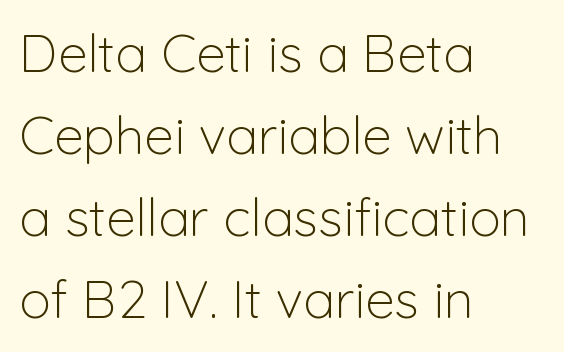
In terms of letterspacing, this is plain default setting. How would I describe the line gaps? Plain and ordinary. Posture: straight, roman, zero tilt. The area under the type is left untouched. Grotesque or geometric, the face here clearly has no serifs.
